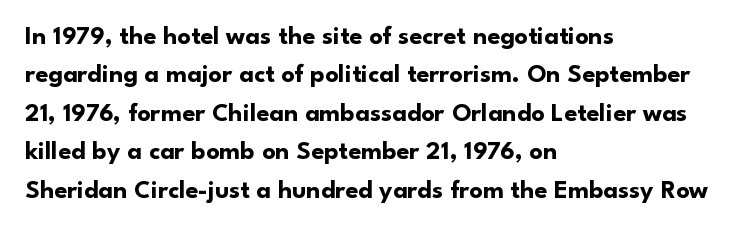
The image shows 26 px bold type, upright; set left-aligned, normal line spacing (1.48x), normal letter spacing, not underlined.
